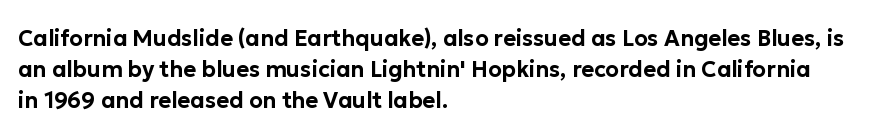
Q: Is the text italic (slanted)? A: No, it is upright.
Q: Is the text underlined? A: No.
Q: How is the paragraph aligned? A: Left-aligned.
Q: Is the spacing between letters normal or unusually wide? A: Normal.
Q: Is the spacing between lines tight, normal or loose? A: Normal.
